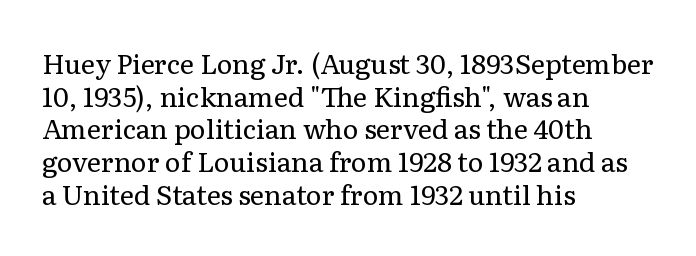
What stands out about the letter spacing? Nothing — it is the standard amount. This is not heavy type; no bold has been used. Just letters on the line, the space beneath them empty. Notice how the stems are strictly vertical — no italics here. This rendering uses left alignment, leaving the right contour irregular.
